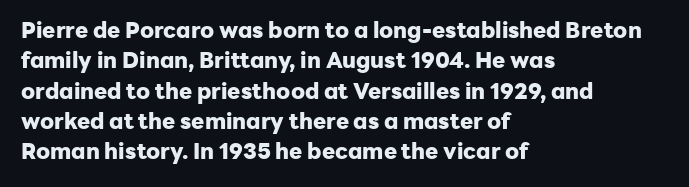
{"italic": "no", "bold": "yes", "underline": "no", "align": "left", "line_spacing": "normal", "line_spacing_ratio": 1.38, "letter_spacing": "normal", "letter_spacing_em": 0.0, "glyph_px": 22}
